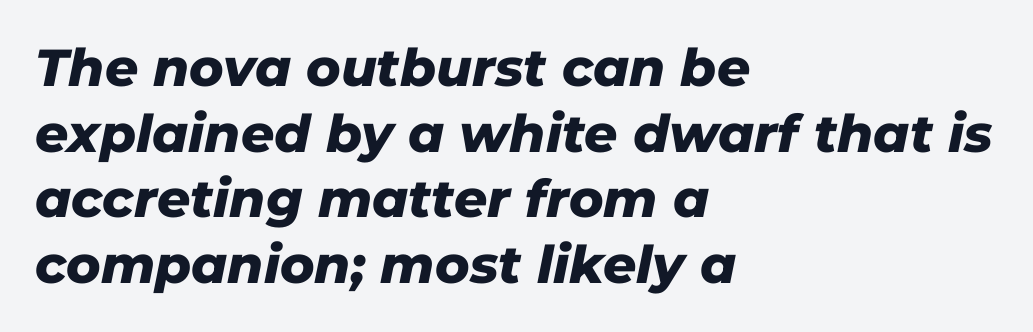
{"italic": "yes", "lean": "right", "slant_degrees": 11, "bold": "yes", "weight": "heavy", "width": "normal", "stroke_contrast": "low", "x_height": "medium", "monospaced": "no", "underline": "no", "align": "left", "line_spacing": "normal", "line_spacing_ratio": 1.26, "letter_spacing": "normal", "letter_spacing_em": 0.0, "glyph_px": 52}
